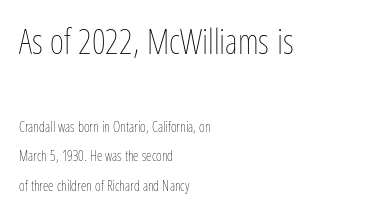
{"italic": "no", "bold": "no", "weight": "thin", "width": "condensed", "stroke_contrast": "low", "x_height": "medium", "monospaced": "no", "underline": "no", "align": "left", "line_spacing": "loose", "line_spacing_ratio": 2.11, "letter_spacing": "normal", "letter_spacing_em": 0.0, "larger_block": "first", "size_ratio": 2.43, "glyph_px": 34}
